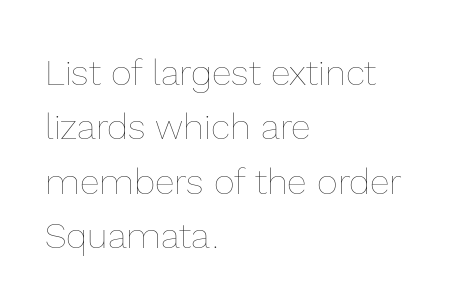
{"italic": "no", "bold": "no", "weight": "thin", "width": "normal", "x_height": "medium", "monospaced": "no", "underline": "no", "align": "left", "line_spacing": "normal", "line_spacing_ratio": 1.51, "letter_spacing": "normal", "letter_spacing_em": 0.0, "glyph_px": 36}
